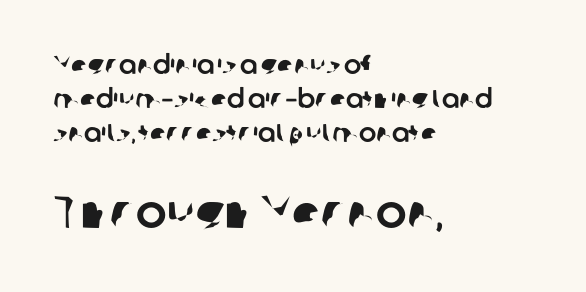
Has an underline been added? It has not. Line starts are locked; line ends wander. These lines are composed in type without serifs. What stands out about the letter spacing? Nothing — it is the standard amount.
